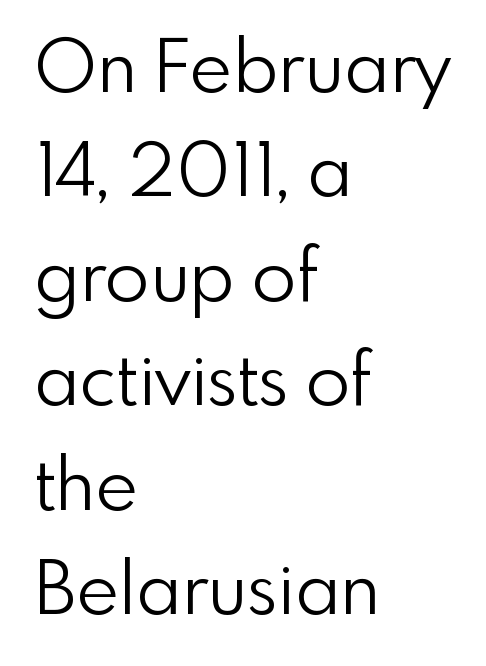
Q: Is the text bold? A: No.
Q: Is the text italic (slanted)? A: No, it is upright.
Q: Is the typeface a serif or a sans-serif typeface? A: Sans-serif.
Q: Is the text underlined? A: No.
Q: How is the paragraph aligned? A: Left-aligned.
Q: Is the spacing between letters normal or unusually wide? A: Normal.
Q: Is the spacing between lines tight, normal or loose? A: Normal.
Q: Width (condensed, normal, or wide)? A: Normal.
Q: x-height? A: Small.
Q: Monospaced? A: No.
